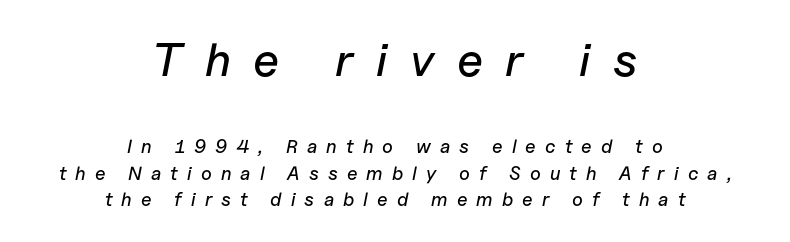
{"italic": "yes", "lean": "right", "slant_degrees": 11, "width": "normal", "stroke_contrast": "low", "x_height": "medium", "monospaced": "no", "underline": "no", "align": "center", "line_spacing": "normal", "line_spacing_ratio": 1.41, "letter_spacing": "wide", "letter_spacing_em": 0.48, "larger_block": "first", "size_ratio": 2.47, "glyph_px": 47}
